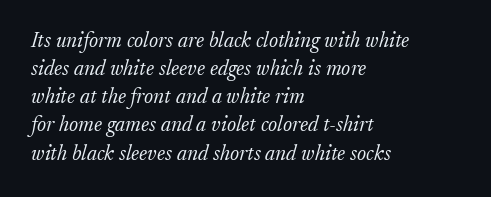
Q: Is the text bold? A: No.
Q: Is the text italic (slanted)? A: Yes, it leans right by about 17 degrees.
Q: Is the text underlined? A: No.
Q: How is the paragraph aligned? A: Left-aligned.
Q: Is the spacing between letters normal or unusually wide? A: Normal.
Q: Is the spacing between lines tight, normal or loose? A: Normal.
